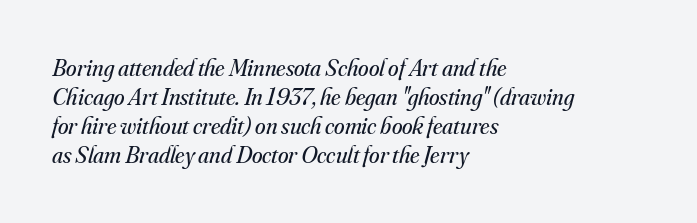
The passage shown is not bold in any degree. The rendering applies a slant to the glyphs. The paragraph has a hard left edge and a soft right edge. Nobody touched the tracking dial on this one. Bare-footed words on every line.
